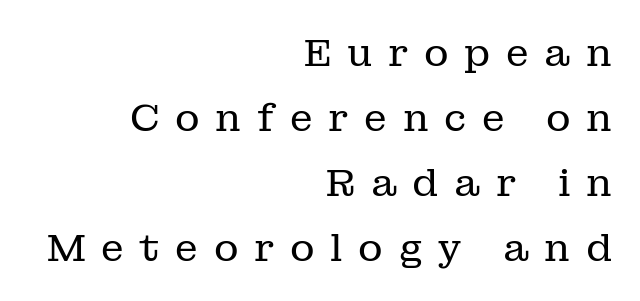
The image shows 38 px regular-weight serif type, upright; set right-aligned, line spacing 1.71x, unusually wide letter spacing (+0.41 em), not underlined; low stroke contrast and a medium x-height.
